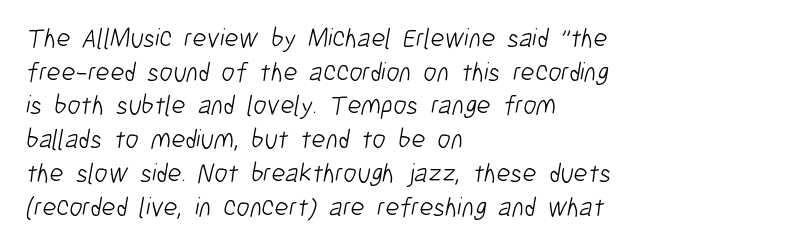
Is the type heavy? It reads as light-to-regular instead. This block has exactly the height ordinary leading produces. Teacher's note: observe the even left margin — that is flush-left alignment. Beneath every word, the page is bare. The letterforms sit shoulder to shoulder at normal distance.
